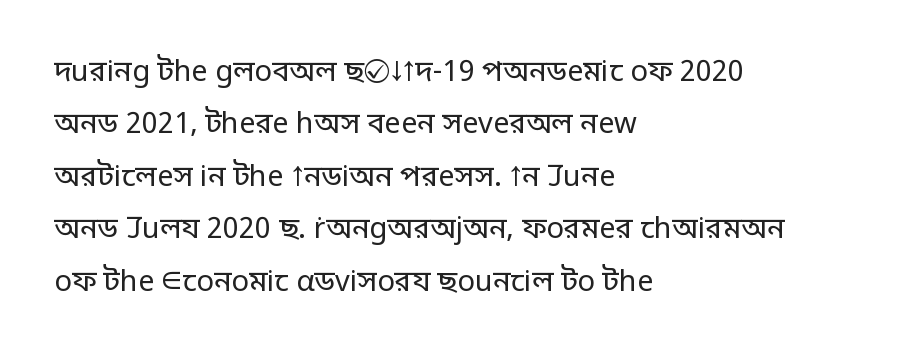
Q: Is the text bold? A: No.
Q: Is the text italic (slanted)? A: No, it is upright.
Q: Is the typeface a serif or a sans-serif typeface? A: Sans-serif.
Q: Is the text underlined? A: No.
Q: How is the paragraph aligned? A: Left-aligned.
Q: Is the spacing between letters normal or unusually wide? A: Normal.
Q: Width (condensed, normal, or wide)? A: Normal.
Q: Stroke contrast? A: Low.
Q: x-height? A: Large.
Q: Monospaced? A: No.
